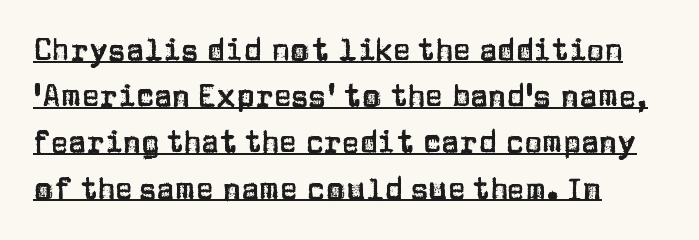
{"serif": "no", "italic": "no", "width": "normal", "stroke_contrast": "low", "x_height": "large", "monospaced": "no", "underline": "yes", "align": "left", "line_spacing": "normal", "line_spacing_ratio": 1.54, "letter_spacing": "normal", "letter_spacing_em": 0.0, "glyph_px": 30}
